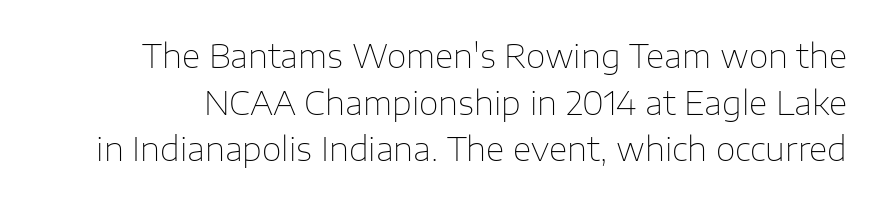
{"serif": "no", "italic": "no", "bold": "no", "weight": "thin", "width": "normal", "stroke_contrast": "low", "x_height": "medium", "monospaced": "no", "underline": "no", "line_spacing": "normal", "line_spacing_ratio": 1.46, "letter_spacing": "normal", "letter_spacing_em": 0.0, "glyph_px": 32}
